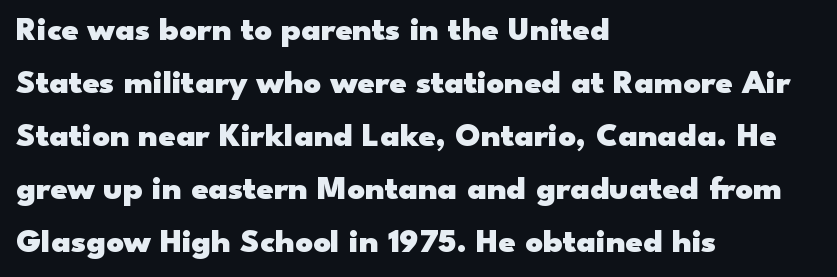
Default kerning and tracking; the words read as compact shapes. This sample has the flowing, uneven cadence of proportional lettering. Rows of type keep a routine distance in the vertical direction. Nothing sits at the stroke ends, so this counts as sans-serif. The glyphs are unaccompanied by any horizontal stroke below them.
